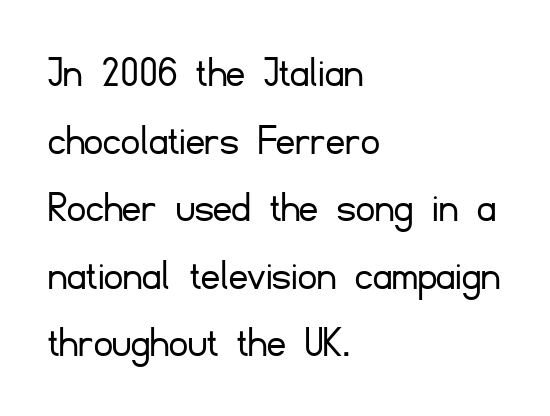
The image shows 46 px light sans-serif type, upright; set left-aligned, normal line spacing (1.47x), normal letter spacing, not underlined; low stroke contrast and a small x-height.
